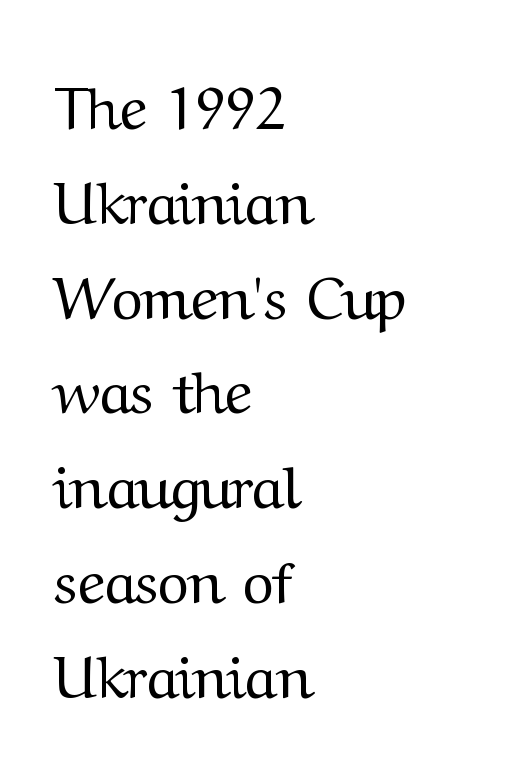
Q: Is the text bold? A: No.
Q: Is the text italic (slanted)? A: No, it is upright.
Q: Is the typeface a serif or a sans-serif typeface? A: Serif.
Q: Is the text underlined? A: No.
Q: How is the paragraph aligned? A: Left-aligned.
Q: Is the spacing between letters normal or unusually wide? A: Normal.
Q: Is the spacing between lines tight, normal or loose? A: Normal.
Q: Width (condensed, normal, or wide)? A: Normal.
Q: Stroke contrast? A: Medium.
Q: x-height? A: Medium.
Q: Monospaced? A: No.
